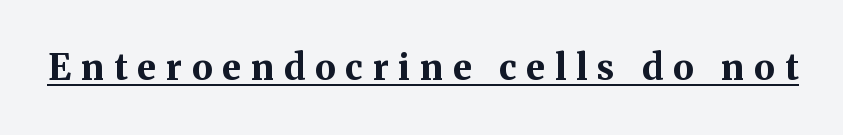
Q: Is the text bold? A: Yes.
Q: Is the text italic (slanted)? A: No, it is upright.
Q: Is the typeface a serif or a sans-serif typeface? A: Serif.
Q: Is the text underlined? A: Yes.
Q: Is the spacing between letters normal or unusually wide? A: Unusually wide.
Q: Width (condensed, normal, or wide)? A: Normal.
Q: Stroke contrast? A: Medium.
Q: x-height? A: Medium.
Q: Monospaced? A: No.
